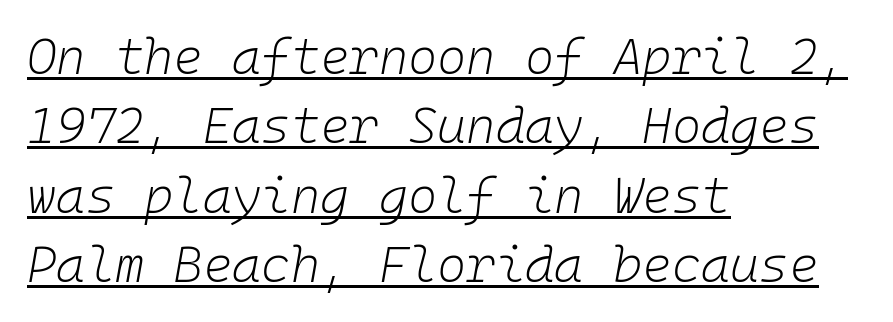
The ragged edge is on the right, which tells us the setting is flush left. The face used here has a pronounced slope to its letters. What stands out about the letter spacing? Nothing — it is the standard amount. The weight would be labelled regular, book, light, or lighter still.
